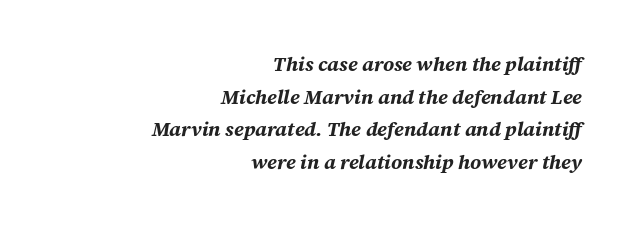
Typesetter's note: full bold, strokes at maximum text heaviness. Regarding leading, the lines here are spaced in the standard way. The area under the type is left untouched. Quick note: italic. These lines stack with their right ends in a neat column.
